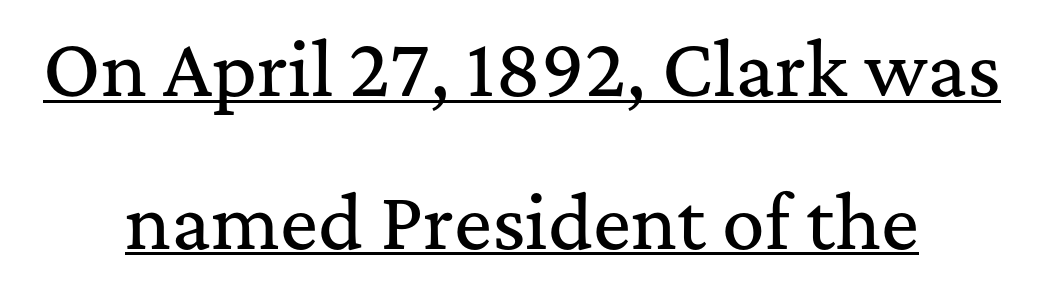
The typesetter has applied underlining to the passage shown. The glyphs in this specimen are seriffed. The face used here is proportionally spaced, like ordinary book or web type. These lines stack symmetrically, like a column narrowing and widening about its center.
